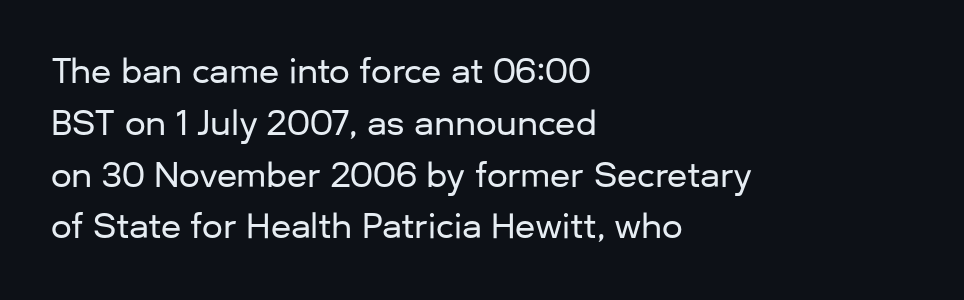
The foot of each line stays bare and open. The type sits square on the baseline with zero lean. The lines are quadded left. The rendering keeps characters at their native spacing. Regarding serifs, this sample does without them.
